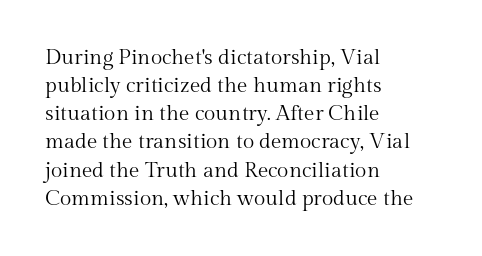
Visually the block forms a straight wall on the left and a jagged coastline on the right. Style check: upright. Bold? No — there's no thickening of the strokes. Notice how descenders clear the ascenders below comfortably — that's standard leading. Each word holds together tightly as a unit, with standard inter-letter gaps.
